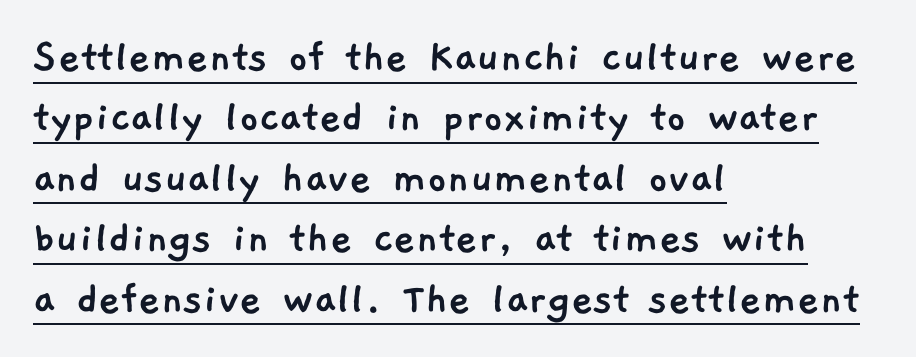
Type style note: lacks serifs. These characters rest on top of a visible drawn line. Evenly set lines give the paragraph a standard silhouette. Nothing unusual about the tracking: characters are spaced as the font intends. Note the varied advance widths — an 'i' is clearly narrower than an 'm'.
